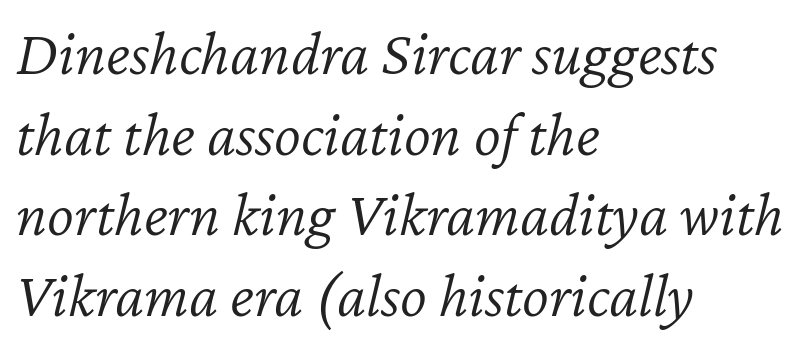
Q: Is the text bold? A: No.
Q: Is the text italic (slanted)? A: Yes, it leans right by about 12 degrees.
Q: Is the text underlined? A: No.
Q: How is the paragraph aligned? A: Left-aligned.
Q: Is the spacing between letters normal or unusually wide? A: Normal.
Q: Is the spacing between lines tight, normal or loose? A: Normal.
Q: Width (condensed, normal, or wide)? A: Normal.
Q: Stroke contrast? A: Low.
Q: x-height? A: Medium.
Q: Monospaced? A: No.
